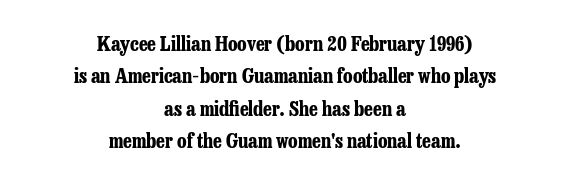
Q: Is the text bold? A: Yes.
Q: Is the text italic (slanted)? A: No, it is upright.
Q: Is the text underlined? A: No.
Q: How is the paragraph aligned? A: Centered.
Q: Is the spacing between letters normal or unusually wide? A: Normal.
Q: Is the spacing between lines tight, normal or loose? A: Normal.
